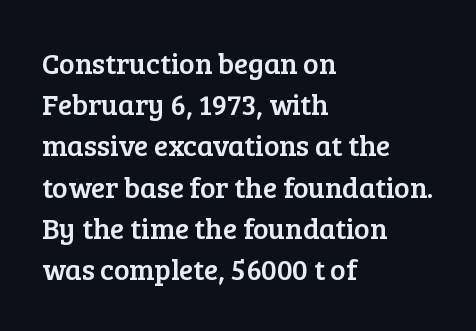
Q: Is the text italic (slanted)? A: No, it is upright.
Q: Is the typeface a serif or a sans-serif typeface? A: Serif.
Q: Is the text underlined? A: No.
Q: How is the paragraph aligned? A: Left-aligned.
Q: Is the spacing between letters normal or unusually wide? A: Normal.
Q: Is the spacing between lines tight, normal or loose? A: Normal.
Q: Width (condensed, normal, or wide)? A: Normal.
Q: Stroke contrast? A: Low.
Q: x-height? A: Medium.
Q: Monospaced? A: No.
